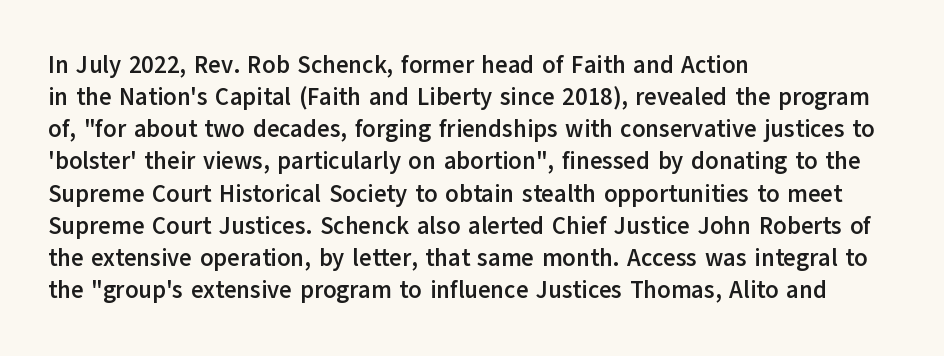
Q: Is the text bold? A: Yes.
Q: Is the text italic (slanted)? A: No, it is upright.
Q: Is the text underlined? A: No.
Q: How is the paragraph aligned? A: Left-aligned.
Q: Is the spacing between letters normal or unusually wide? A: Normal.
Q: Is the spacing between lines tight, normal or loose? A: Normal.
